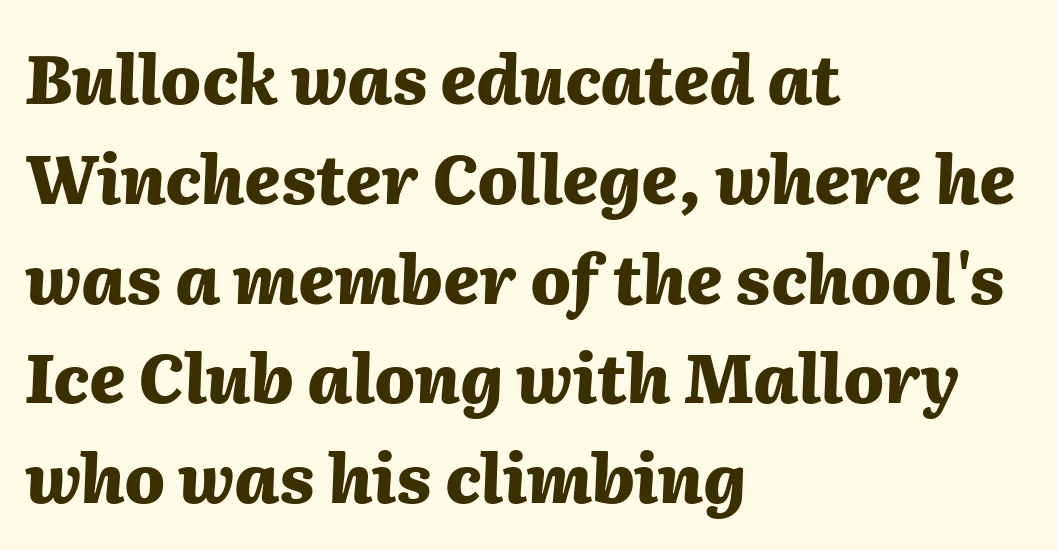
The image shows 67 px heavy type, italic (leaning right); set left-aligned, normal line spacing (1.49x), normal letter spacing, not underlined; medium stroke contrast and a medium x-height.
